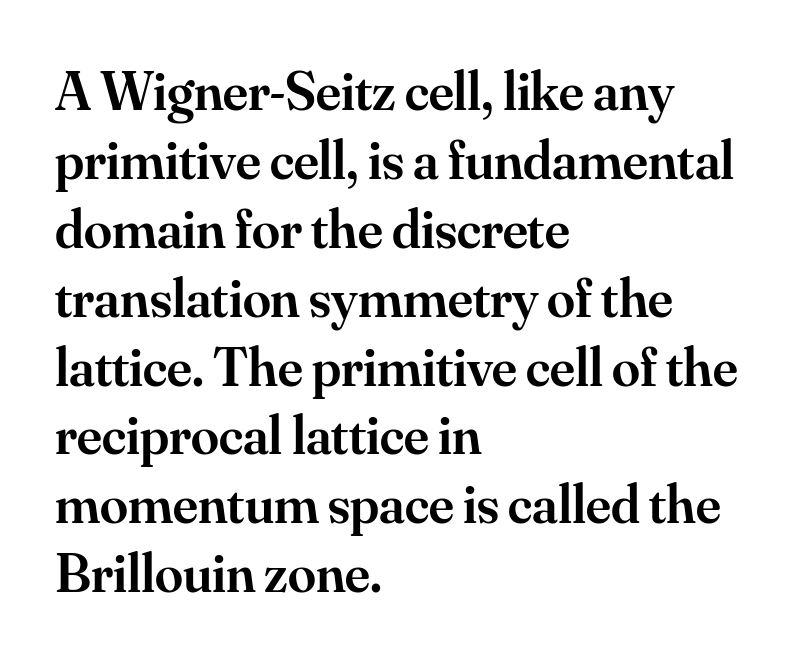
Think of a printed novel: that variable character pitch is what you see here. The characters look somewhat weighty, a semibold short of true bold. Type without underlining. Note: serifs present on the glyphs. Standard letterfit; no display-style spreading of the glyphs.
